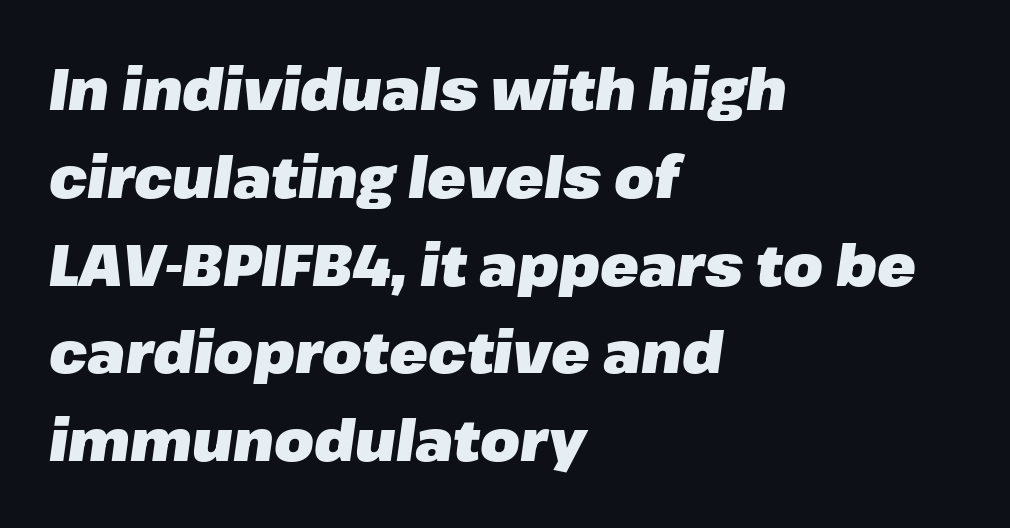
Q: Is the text bold? A: Yes.
Q: Is the text italic (slanted)? A: Yes, it leans right by about 8 degrees.
Q: Is the text underlined? A: No.
Q: How is the paragraph aligned? A: Left-aligned.
Q: Is the spacing between letters normal or unusually wide? A: Normal.
Q: Is the spacing between lines tight, normal or loose? A: Normal.
Q: Width (condensed, normal, or wide)? A: Normal.
Q: Stroke contrast? A: Low.
Q: x-height? A: Medium.
Q: Monospaced? A: No.
